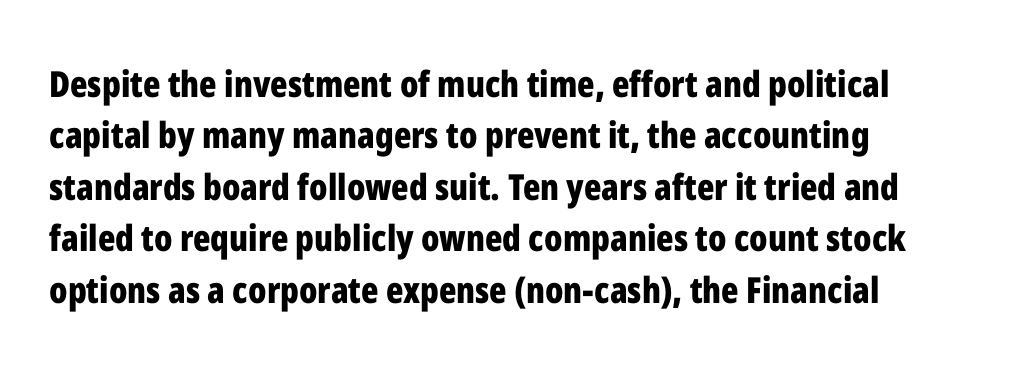
The image shows 36 px bold, condensed sans-serif type, upright; set left-aligned, normal line spacing (1.43x), normal letter spacing, not underlined; low stroke contrast and a medium x-height.
